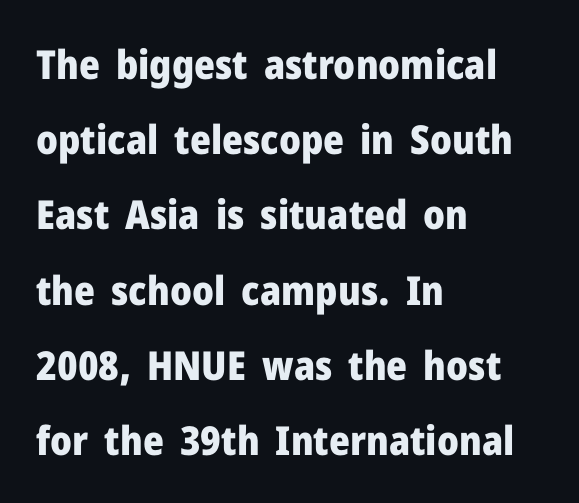
Horizontal alignment here is leftward, the default for most running prose. This sample has the flowing, uneven cadence of proportional lettering. A dark, heavy texture on the line: the type is bold. You can tell it's not italic because the verticals are truly vertical.
